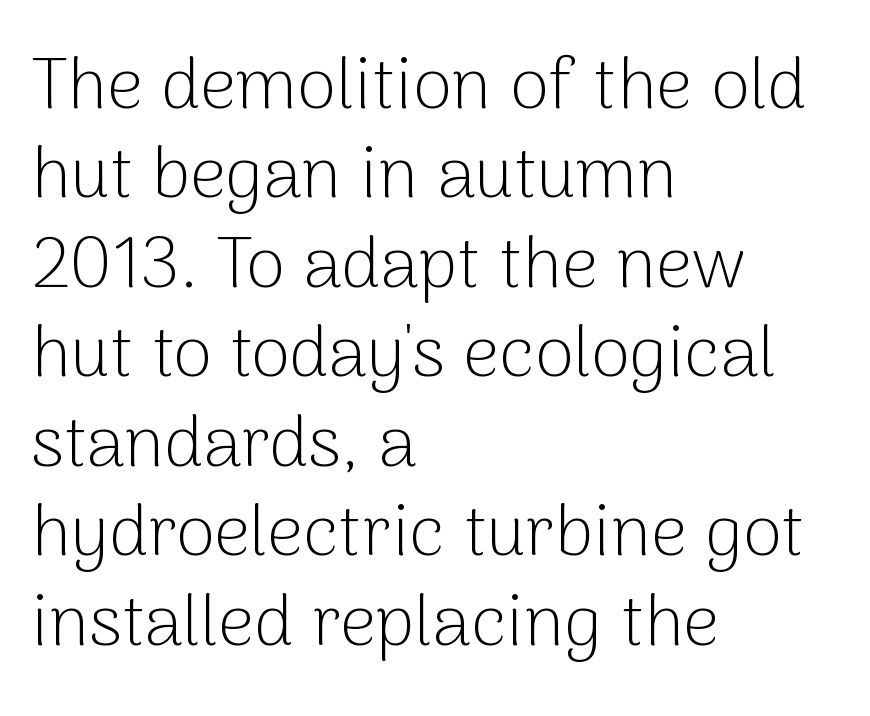
The image shows 71 px light sans-serif type, upright; set left-aligned, normal line spacing (1.26x), normal letter spacing, not underlined; low stroke contrast and a medium x-height.
